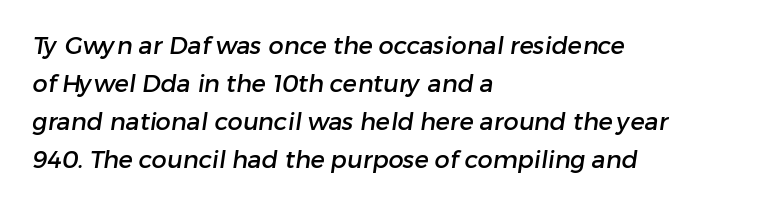
Q: Is the text underlined? A: No.
Q: How is the paragraph aligned? A: Left-aligned.
Q: Is the spacing between letters normal or unusually wide? A: Normal.
Q: Is the spacing between lines tight, normal or loose? A: Normal.
